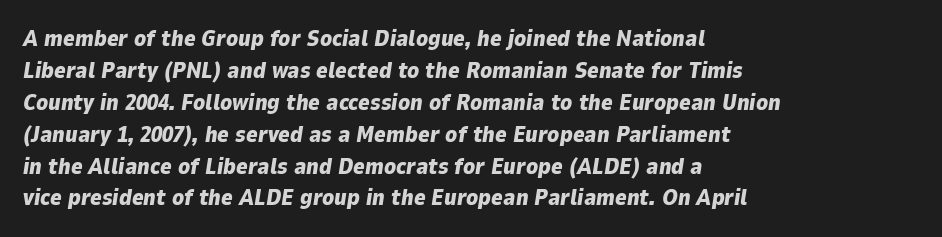
The image shows 22 px bold type, italic (leaning right); set left-aligned, normal line spacing (1.45x), normal letter spacing, not underlined.
